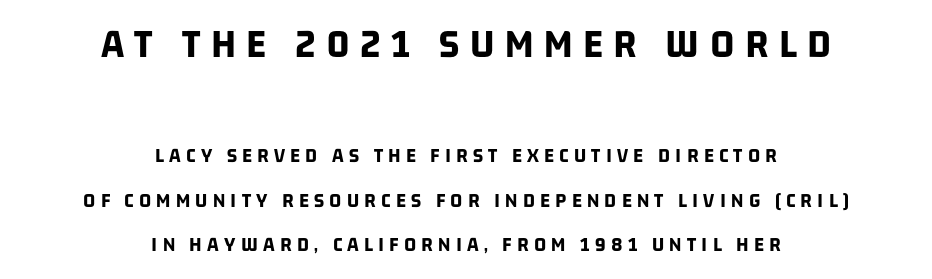
{"serif": "no", "bold": "yes", "weight": "bold", "width": "condensed", "stroke_contrast": "low", "x_height": "large", "monospaced": "no", "underline": "no", "align": "center", "line_spacing": "loose", "line_spacing_ratio": 2.11, "letter_spacing": "wide", "letter_spacing_em": 0.25, "larger_block": "first", "size_ratio": 2.0, "glyph_px": 42}
